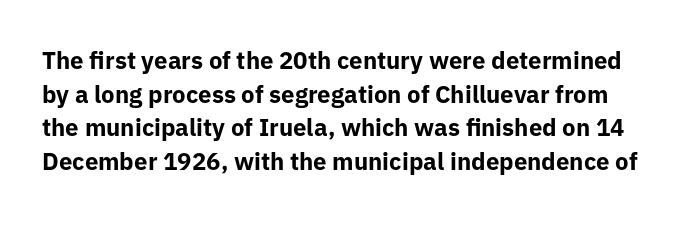
Q: Is the text bold? A: Yes.
Q: Is the text italic (slanted)? A: No, it is upright.
Q: Is the text underlined? A: No.
Q: Is the spacing between letters normal or unusually wide? A: Normal.
Q: Is the spacing between lines tight, normal or loose? A: Normal.
